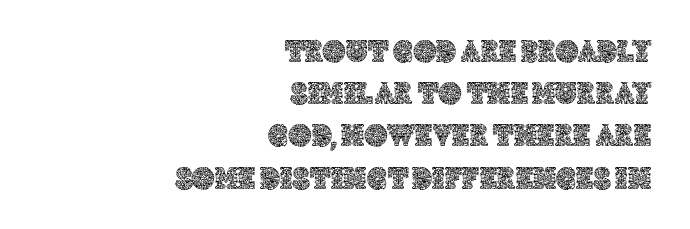
The image shows 32 px text type, upright; set right-aligned, normal line spacing (1.32x), normal letter spacing, not underlined; a large x-height.
